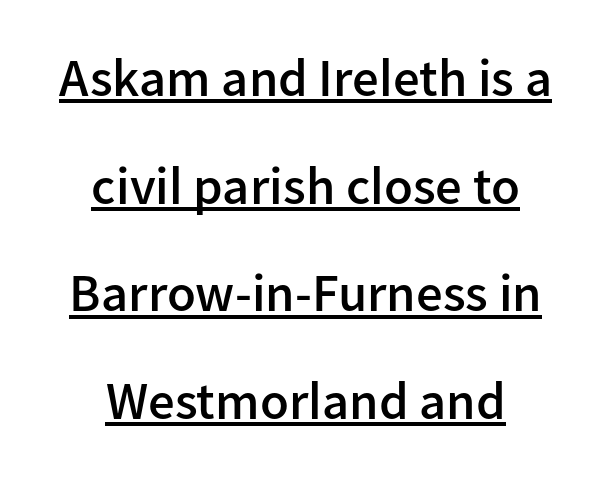
Q: Is the text bold? A: Semi-bold.
Q: Is the text italic (slanted)? A: No, it is upright.
Q: Is the typeface a serif or a sans-serif typeface? A: Sans-serif.
Q: Is the text underlined? A: Yes.
Q: How is the paragraph aligned? A: Centered.
Q: Is the spacing between letters normal or unusually wide? A: Normal.
Q: Is the spacing between lines tight, normal or loose? A: Loose.
Q: Width (condensed, normal, or wide)? A: Normal.
Q: Stroke contrast? A: Low.
Q: x-height? A: Medium.
Q: Monospaced? A: No.
